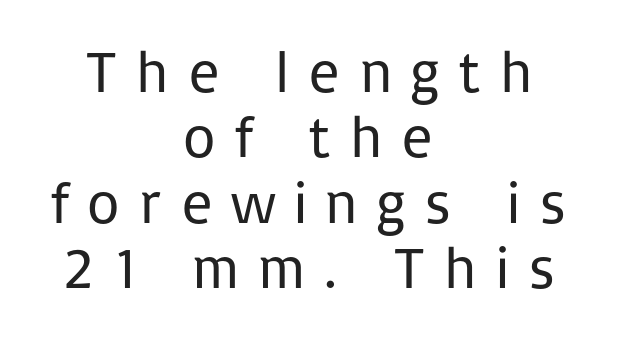
Designer's note — italics off, roman on. Does extra space separate the letters? Yes, quite a lot of it. How would I describe the line gaps? Narrow and economical. A student would call this center alignment; a typographer would say set centered.
